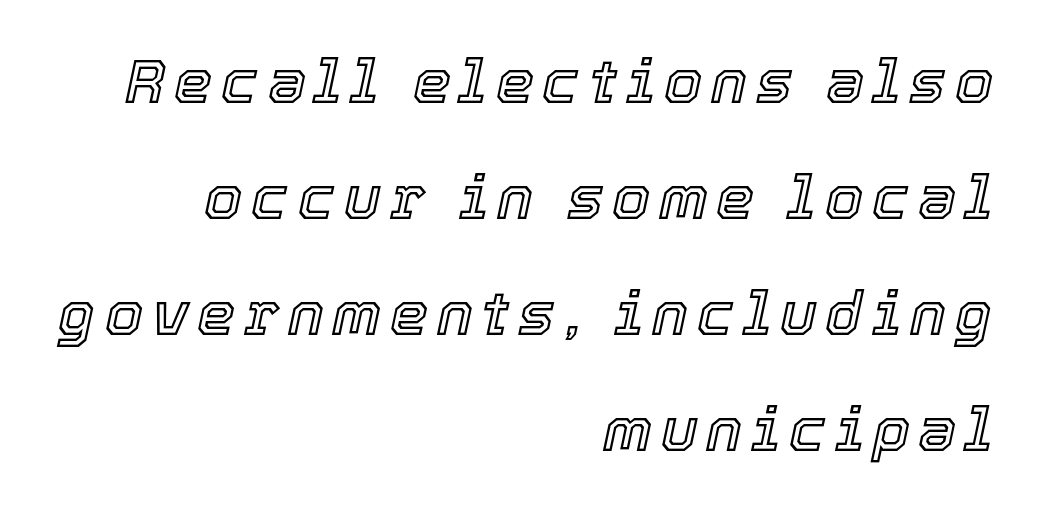
{"italic": "yes", "lean": "right", "slant_degrees": 12, "width": "normal", "x_height": "medium", "monospaced": "no", "underline": "no", "align": "right", "line_spacing": "loose", "line_spacing_ratio": 1.9, "glyph_px": 61}
